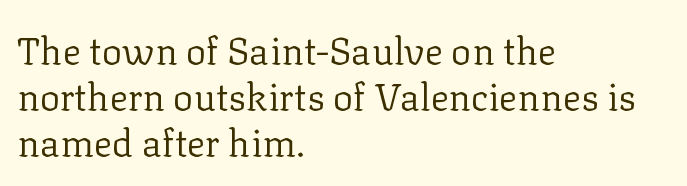
Q: Is the text bold? A: No.
Q: Is the text italic (slanted)? A: No, it is upright.
Q: Is the typeface a serif or a sans-serif typeface? A: Serif.
Q: Is the text underlined? A: No.
Q: How is the paragraph aligned? A: Left-aligned.
Q: Is the spacing between letters normal or unusually wide? A: Normal.
Q: Width (condensed, normal, or wide)? A: Normal.
Q: Stroke contrast? A: Low.
Q: x-height? A: Medium.
Q: Monospaced? A: No.
